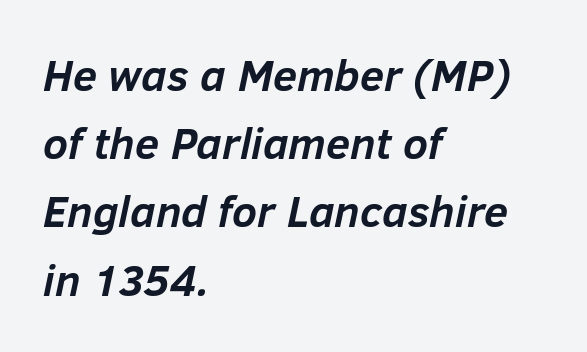
The image shows 44 px semibold type, italic (leaning right); set left-aligned, normal line spacing (1.55x), normal letter spacing, not underlined; low stroke contrast and a medium x-height.
